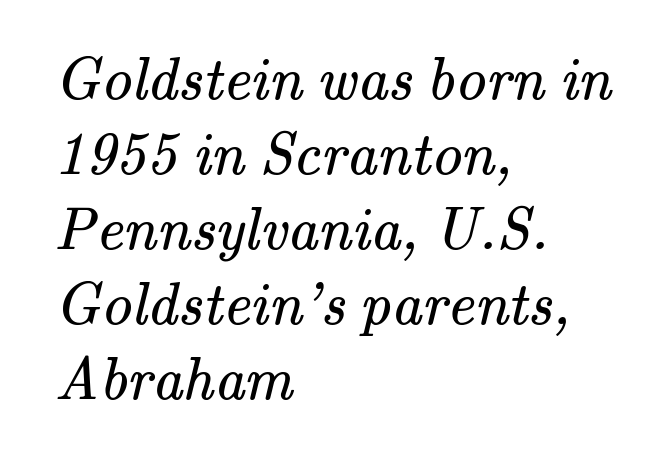
The specimen omits any rule beneath the text block's lines. Vertically, the passage feels balanced, rows spaced as you'd expect. The rendering keeps characters at their native spacing. Each letter's strokes conclude with small projecting serifs. Is the stroke heavy? The answer is a plain regular-or-lighter.
